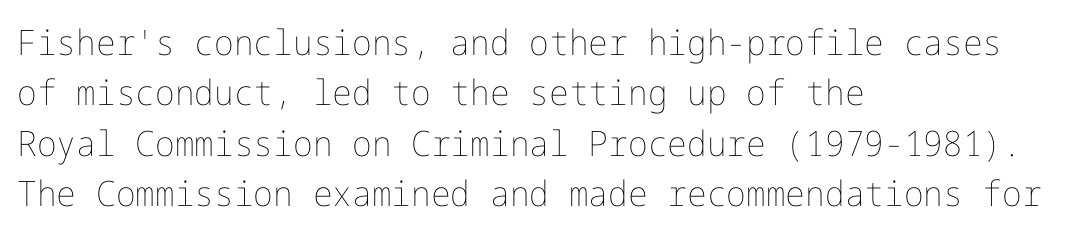
{"italic": "no", "bold": "no", "weight": "thin", "width": "normal", "stroke_contrast": "low", "x_height": "medium", "underline": "no", "align": "left", "line_spacing": "normal", "line_spacing_ratio": 1.44, "letter_spacing": "normal", "letter_spacing_em": 0.0, "glyph_px": 35}
